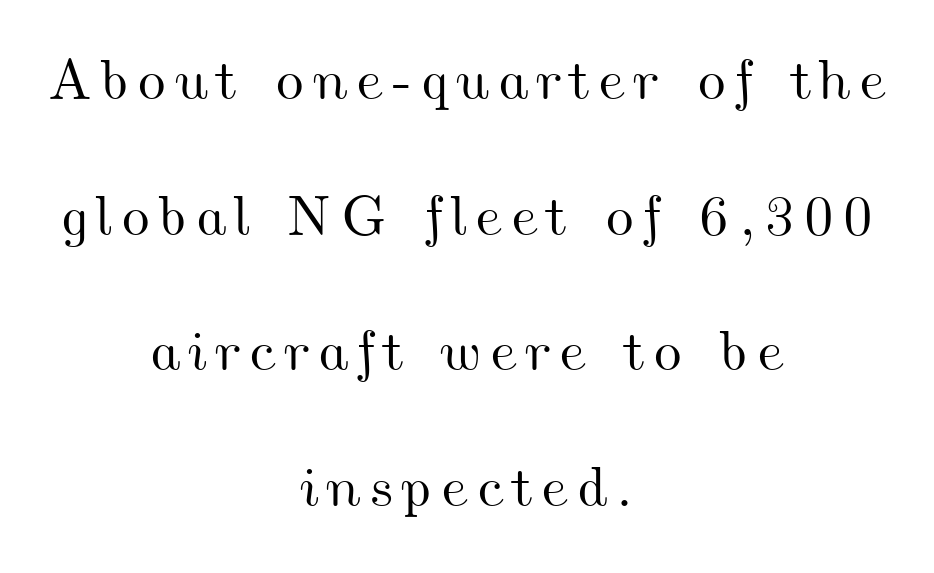
This sample has the flowing, uneven cadence of proportional lettering. Rows of type keep a wide berth in the vertical direction. Type without underlining. Layout note: lines centered.
